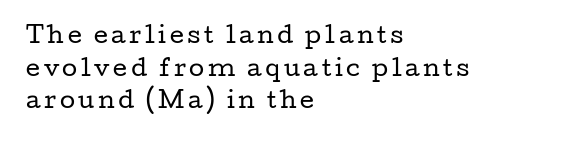
The image shows 22 px text type, upright; set left-aligned, normal line spacing (1.48x), not underlined.
